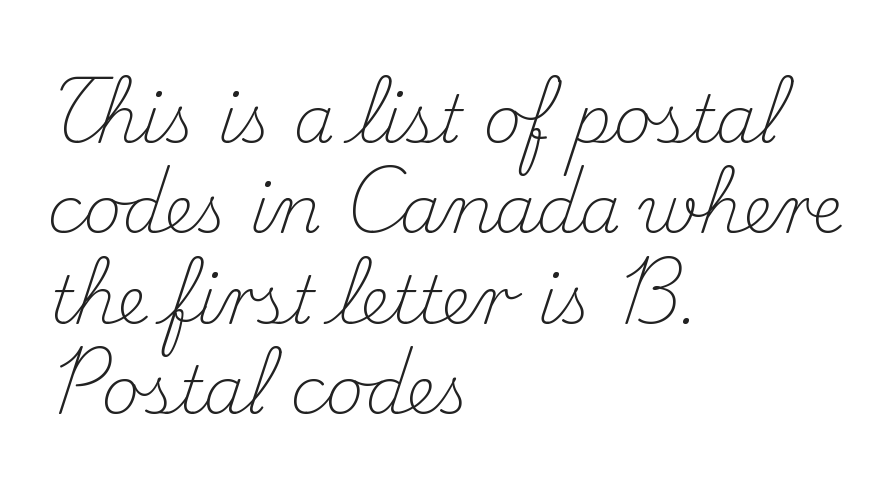
Q: Is the text bold? A: No.
Q: Is the text italic (slanted)? A: Yes.
Q: Is the typeface a serif or a sans-serif typeface? A: Serif.
Q: Is the text underlined? A: No.
Q: How is the paragraph aligned? A: Left-aligned.
Q: Is the spacing between letters normal or unusually wide? A: Normal.
Q: Is the spacing between lines tight, normal or loose? A: Normal.
Q: Width (condensed, normal, or wide)? A: Normal.
Q: Stroke contrast? A: Medium.
Q: x-height? A: Small.
Q: Monospaced? A: No.
